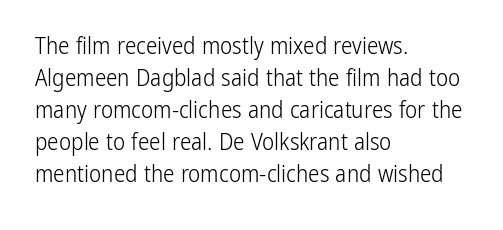
The image shows 23 px text type, upright; set left-aligned, normal line spacing (1.39x), normal letter spacing, not underlined.
